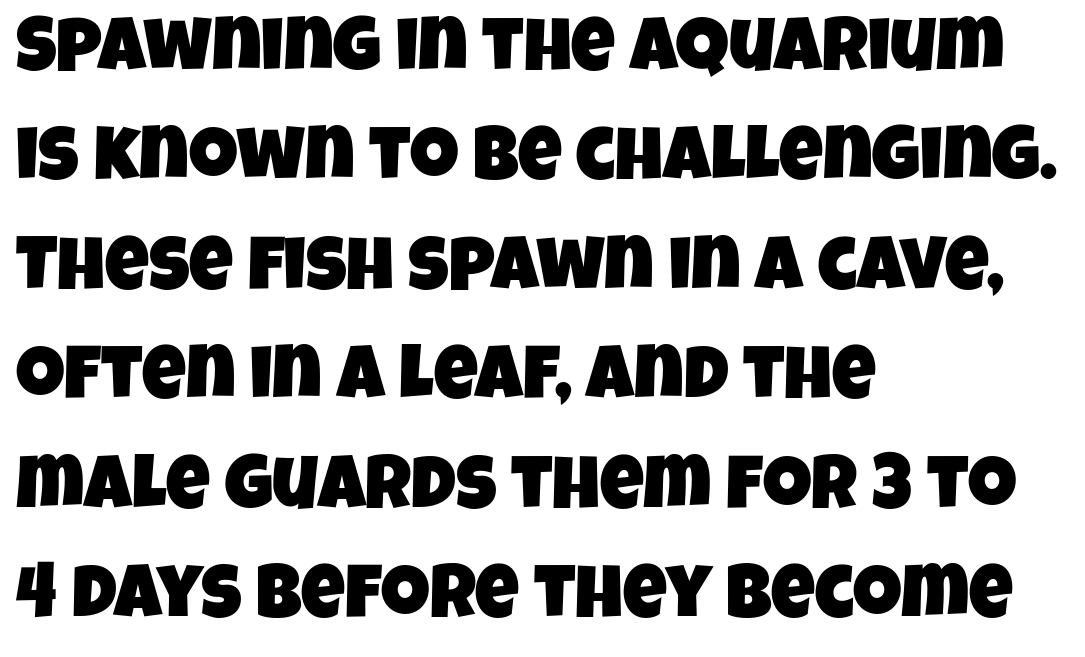
Q: Is the typeface a serif or a sans-serif typeface? A: Sans-serif.
Q: Is the text underlined? A: No.
Q: How is the paragraph aligned? A: Left-aligned.
Q: Is the spacing between letters normal or unusually wide? A: Normal.
Q: Is the spacing between lines tight, normal or loose? A: Normal.
Q: Width (condensed, normal, or wide)? A: Condensed.
Q: Stroke contrast? A: Low.
Q: x-height? A: Large.
Q: Monospaced? A: No.
